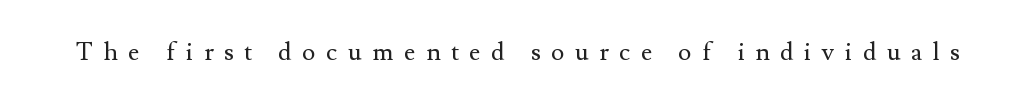
The image shows 25 px text type, upright; set unusually wide letter spacing (+0.42 em), not underlined.
